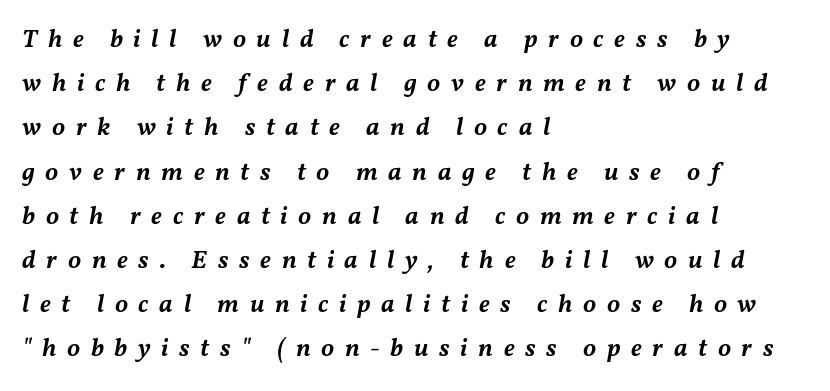
The image shows 26 px text type, italic (leaning right); set left-aligned, normal line spacing (1.7x), unusually wide letter spacing (+0.41 em), not underlined.
